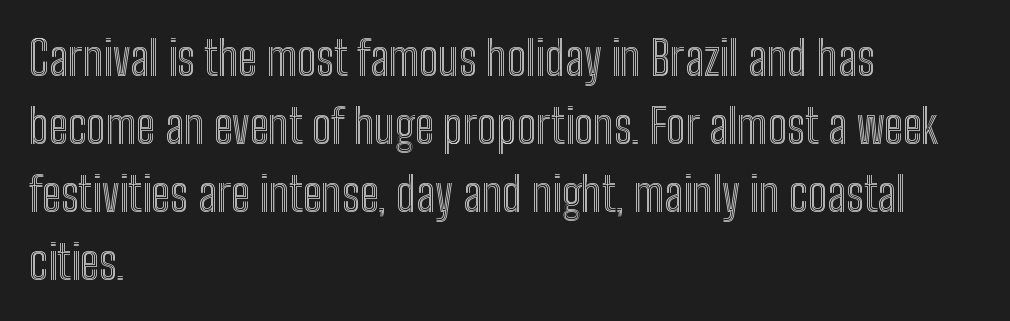
Glance below the letters and you will spot only blank space. The rag falls on the right side of this text block. The rendering uses natural spacing where letterforms have individual widths. Posture: vertical. A typesetter would call this leading conventional body-copy spacing.
